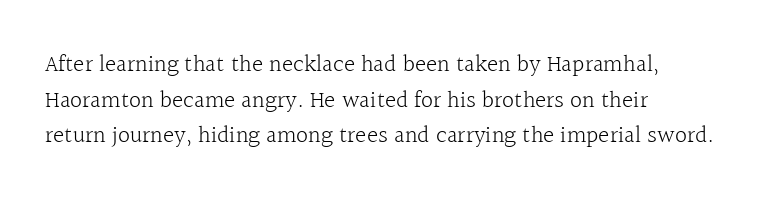
{"italic": "no", "bold": "no", "underline": "no", "align": "left", "line_spacing": "normal", "line_spacing_ratio": 1.48, "letter_spacing": "normal", "letter_spacing_em": 0.0, "glyph_px": 24}
